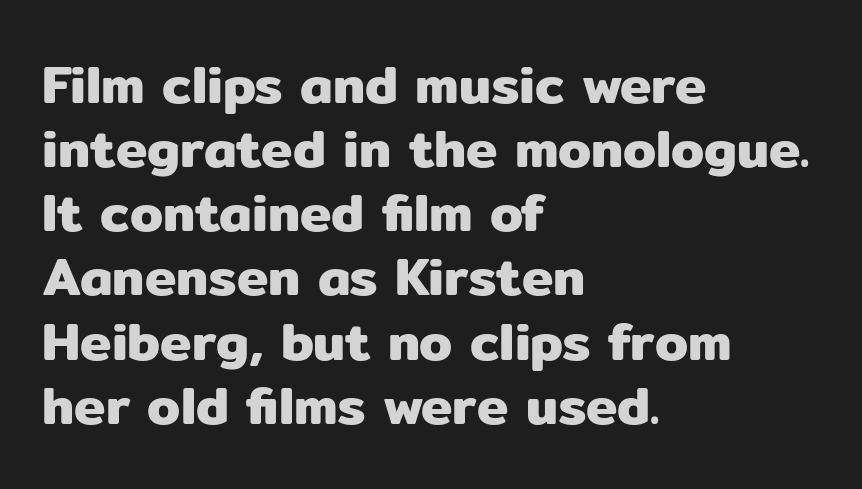
The face used here is proportionally spaced, like ordinary book or web type. This sample uses an upright cut, with every glyph sitting square on the baseline. Type style note: lacks serifs. Look at the tracking — it's just the regular setting, nothing added. The space directly below the letters is spotless. The lines are quadded left.
